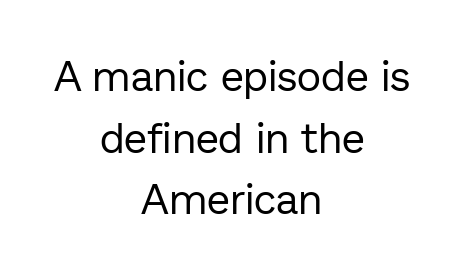
{"serif": "no", "italic": "no", "bold": "no", "weight": "regular", "width": "normal", "stroke_contrast": "low", "x_height": "medium", "monospaced": "no", "underline": "no", "align": "center", "line_spacing": "normal", "line_spacing_ratio": 1.47, "letter_spacing": "normal", "letter_spacing_em": 0.0, "glyph_px": 42}
